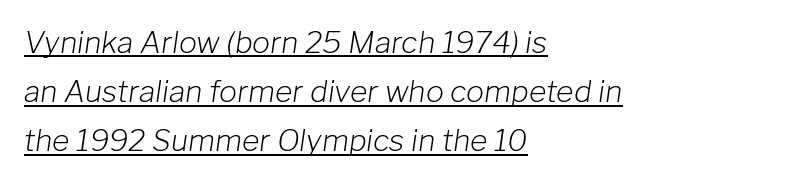
The strokes carry an ordinary text weight at most. Descenders here cross a horizontal rule under the line. Looking at the ascenders, they clearly lean. Casual observation: everything's shoved over to the left.
